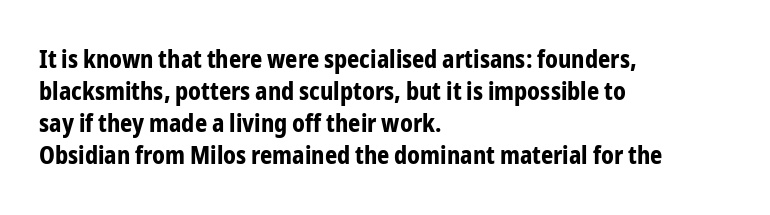
{"italic": "no", "bold": "yes", "underline": "no", "align": "left", "line_spacing": "normal", "line_spacing_ratio": 1.33, "letter_spacing": "normal", "letter_spacing_em": 0.0, "glyph_px": 24}
